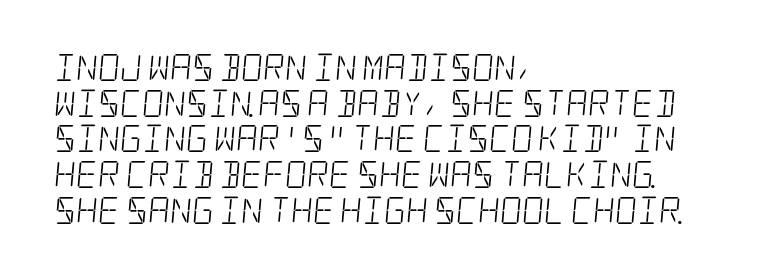
The image shows 27 px text type; set left-aligned, normal line spacing (1.32x), normal letter spacing, not underlined.
